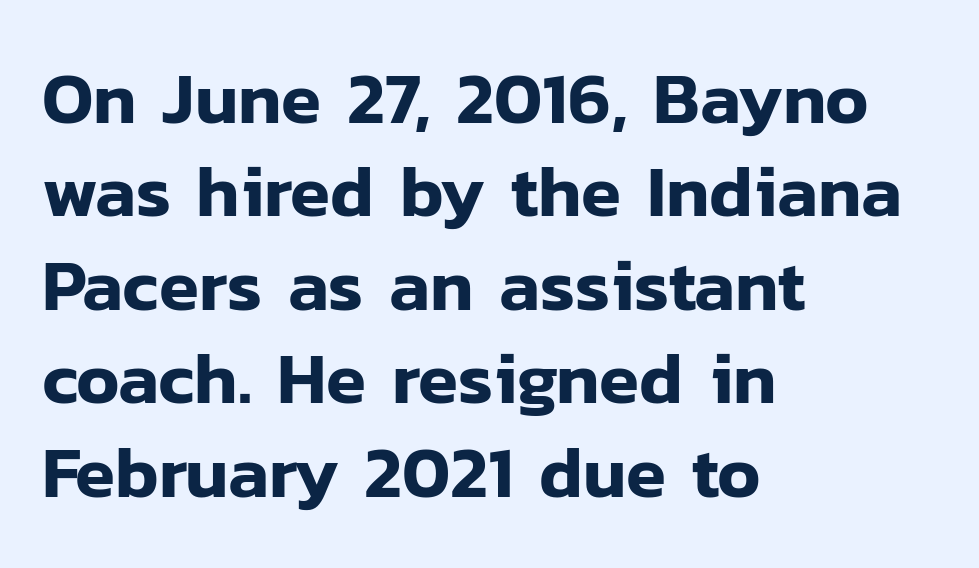
Q: Is the text italic (slanted)? A: No, it is upright.
Q: Is the typeface a serif or a sans-serif typeface? A: Sans-serif.
Q: Is the text underlined? A: No.
Q: How is the paragraph aligned? A: Left-aligned.
Q: Is the spacing between letters normal or unusually wide? A: Normal.
Q: Is the spacing between lines tight, normal or loose? A: Normal.
Q: Width (condensed, normal, or wide)? A: Normal.
Q: Stroke contrast? A: Low.
Q: x-height? A: Medium.
Q: Monospaced? A: No.
